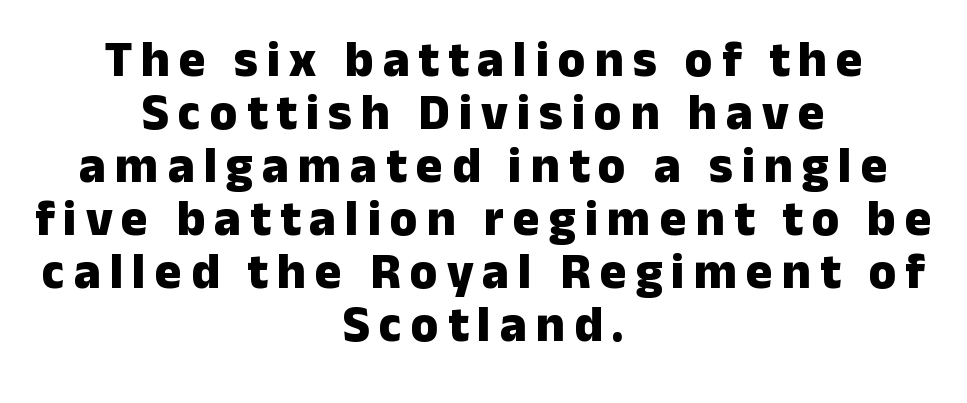
{"serif": "no", "italic": "no", "bold": "yes", "weight": "heavy", "width": "normal", "stroke_contrast": "low", "x_height": "medium", "monospaced": "no", "underline": "no", "align": "center", "line_spacing": "tight", "line_spacing_ratio": 1.06, "glyph_px": 50}
